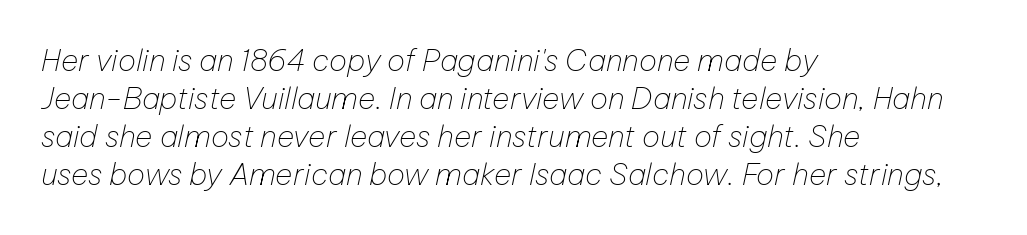
{"italic": "yes", "lean": "right", "slant_degrees": 12, "bold": "no", "weight": "thin", "width": "normal", "stroke_contrast": "low", "x_height": "medium", "monospaced": "no", "underline": "no", "align": "left", "line_spacing": "normal", "line_spacing_ratio": 1.27, "letter_spacing": "normal", "letter_spacing_em": 0.0, "glyph_px": 30}
